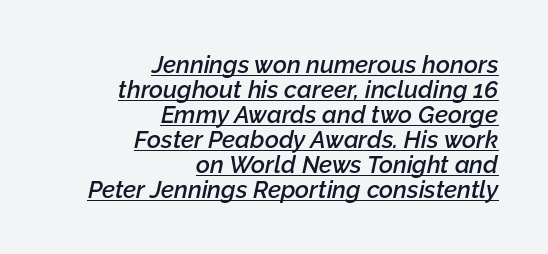
Q: Is the text bold? A: Semi-bold.
Q: Is the text italic (slanted)? A: Yes, it leans right by about 12 degrees.
Q: Is the text underlined? A: Yes.
Q: How is the paragraph aligned? A: Right-aligned.
Q: Is the spacing between letters normal or unusually wide? A: Normal.
Q: Is the spacing between lines tight, normal or loose? A: Tight.
